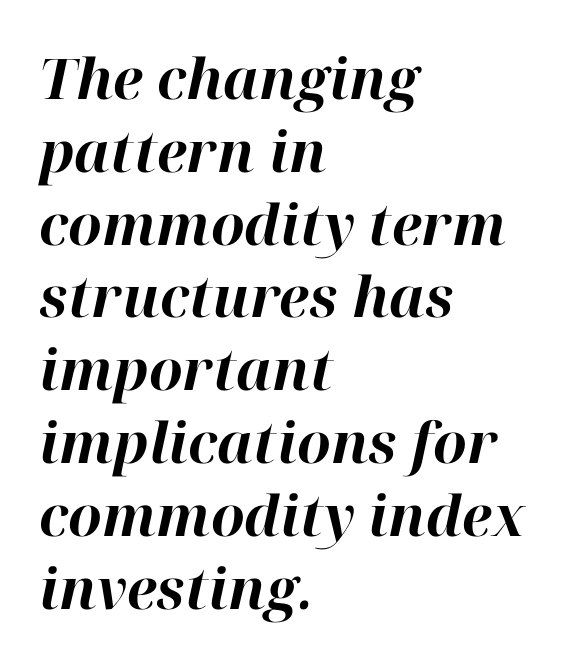
Nobody drew a line under any word here. Caption: multi-line text, flush left, ragged right. Looks like regular typesetting: each glyph gets only the width it needs. Leading matches the norm, producing a regular column.
